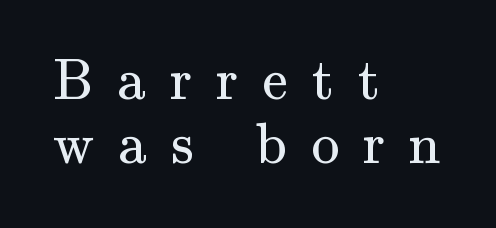
Q: Is the text bold? A: No.
Q: Is the text italic (slanted)? A: No, it is upright.
Q: Is the typeface a serif or a sans-serif typeface? A: Serif.
Q: Is the text underlined? A: No.
Q: How is the paragraph aligned? A: Left-aligned.
Q: Is the spacing between letters normal or unusually wide? A: Unusually wide.
Q: Is the spacing between lines tight, normal or loose? A: Tight.
Q: Width (condensed, normal, or wide)? A: Normal.
Q: Stroke contrast? A: Medium.
Q: x-height? A: Small.
Q: Monospaced? A: No.
